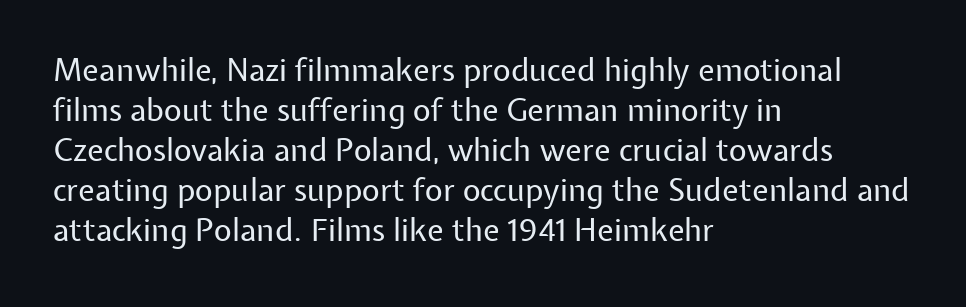
{"serif": "no", "italic": "no", "bold": "no", "weight": "regular", "width": "normal", "stroke_contrast": "low", "x_height": "medium", "monospaced": "no", "underline": "no", "align": "left", "line_spacing": "normal", "line_spacing_ratio": 1.29, "letter_spacing": "normal", "letter_spacing_em": 0.0, "glyph_px": 31}
